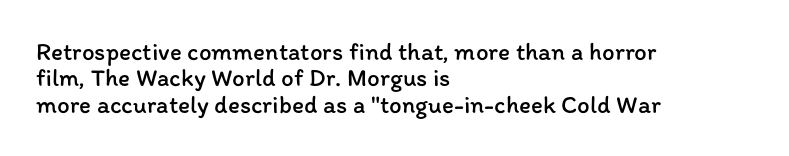
Q: Is the text bold? A: No.
Q: Is the text italic (slanted)? A: No, it is upright.
Q: Is the text underlined? A: No.
Q: How is the paragraph aligned? A: Left-aligned.
Q: Is the spacing between letters normal or unusually wide? A: Normal.
Q: Is the spacing between lines tight, normal or loose? A: Tight.
